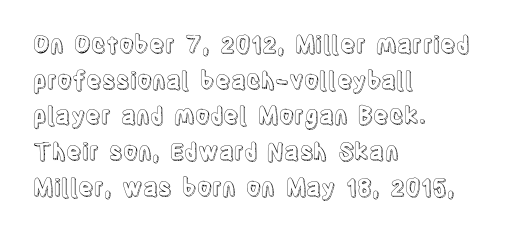
Every row of glyphs begins at an identical x-position on the left. The passage shown has conventional tracking throughout. A typesetter would mark this as roman, not italic. Letters rest on an invisible, unmarked baseline. In terms of leading, this rendering sits right in the middle.
